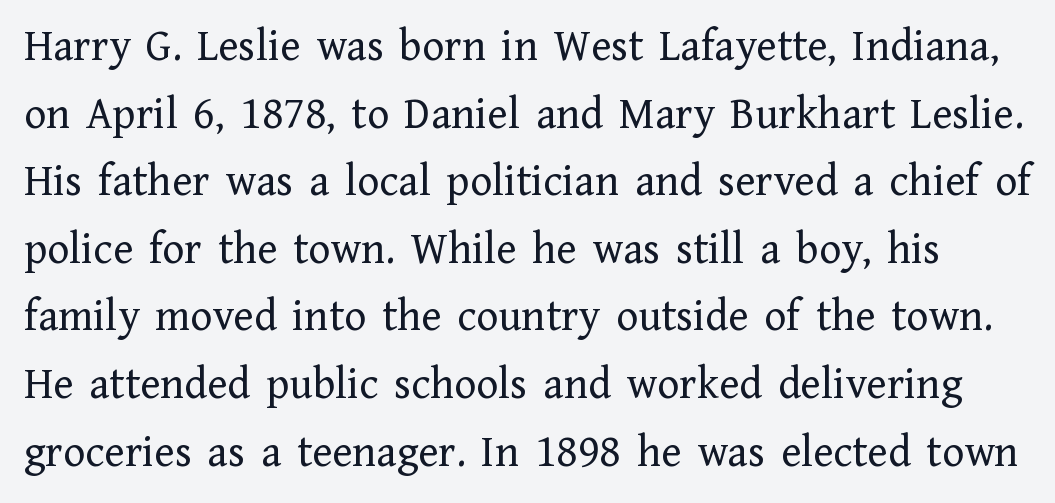
{"serif": "yes", "italic": "no", "bold": "no", "weight": "regular", "width": "normal", "stroke_contrast": "low", "x_height": "medium", "monospaced": "no", "underline": "no", "line_spacing": "normal", "line_spacing_ratio": 1.47, "letter_spacing": "normal", "letter_spacing_em": 0.0, "glyph_px": 46}
